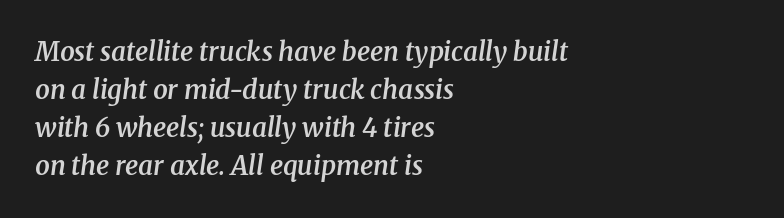
The rendering applies a slant to the glyphs. Compared with typical body copy, the letter spacing here is the same. Students, observe: this is what conventionally led text looks like. Short and long lines alike share a common starting point at left. The passage shown is semibold, sitting just below true bold.
